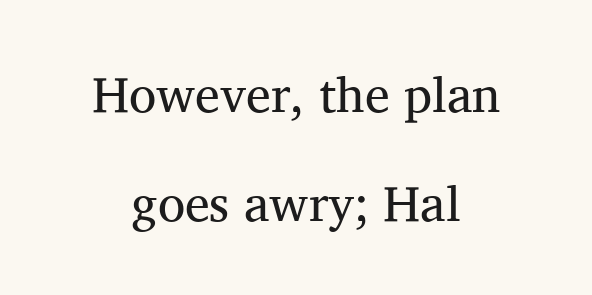
Q: Is the text bold? A: No.
Q: Is the text italic (slanted)? A: No, it is upright.
Q: Is the typeface a serif or a sans-serif typeface? A: Serif.
Q: Is the text underlined? A: No.
Q: How is the paragraph aligned? A: Centered.
Q: Is the spacing between letters normal or unusually wide? A: Normal.
Q: Is the spacing between lines tight, normal or loose? A: Loose.
Q: Width (condensed, normal, or wide)? A: Normal.
Q: Stroke contrast? A: Medium.
Q: x-height? A: Medium.
Q: Monospaced? A: No.
